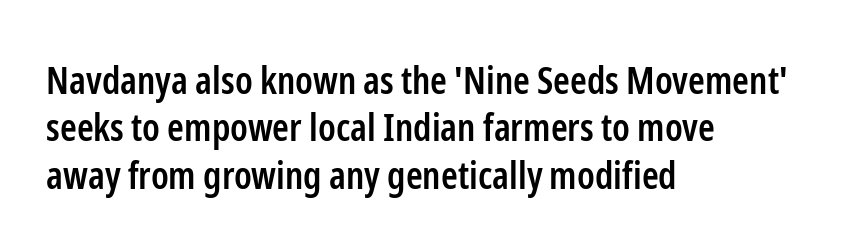
The image shows 38 px semibold, condensed sans-serif type, upright; set left-aligned, normal line spacing (1.25x), normal letter spacing, not underlined; low stroke contrast and a medium x-height.
